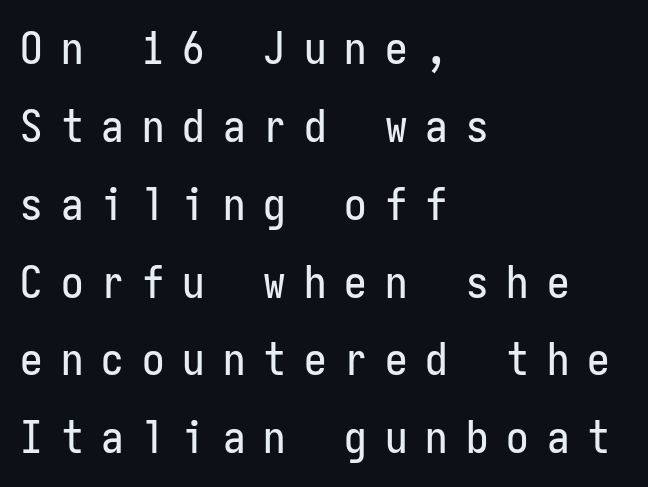
{"serif": "no", "italic": "no", "width": "condensed", "stroke_contrast": "low", "x_height": "medium", "monospaced": "yes", "underline": "no", "align": "left", "line_spacing_ratio": 1.73, "letter_spacing": "wide", "letter_spacing_em": 0.4, "glyph_px": 45}
